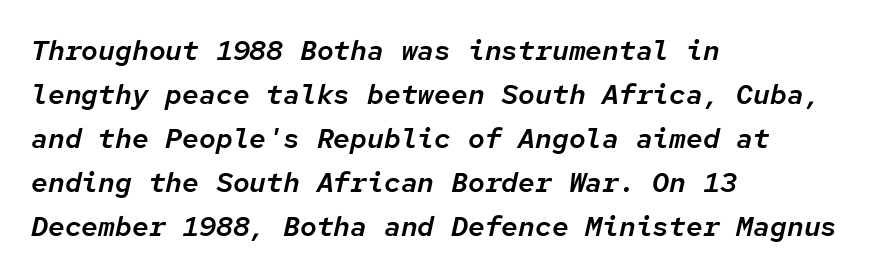
The image shows 28 px text type, italic (leaning right), monospaced; set left-aligned, normal line spacing (1.57x), normal letter spacing, not underlined; low stroke contrast and a medium x-height.
